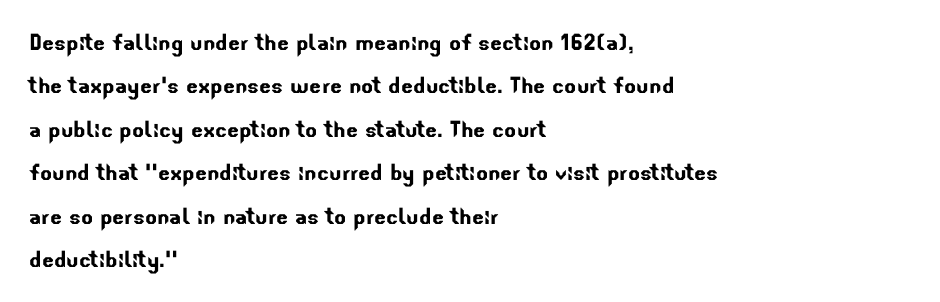
{"serif": "no", "width": "normal", "stroke_contrast": "low", "x_height": "small", "monospaced": "no", "underline": "no", "align": "left", "line_spacing": "normal", "line_spacing_ratio": 1.55, "letter_spacing": "normal", "letter_spacing_em": 0.0, "glyph_px": 28}
